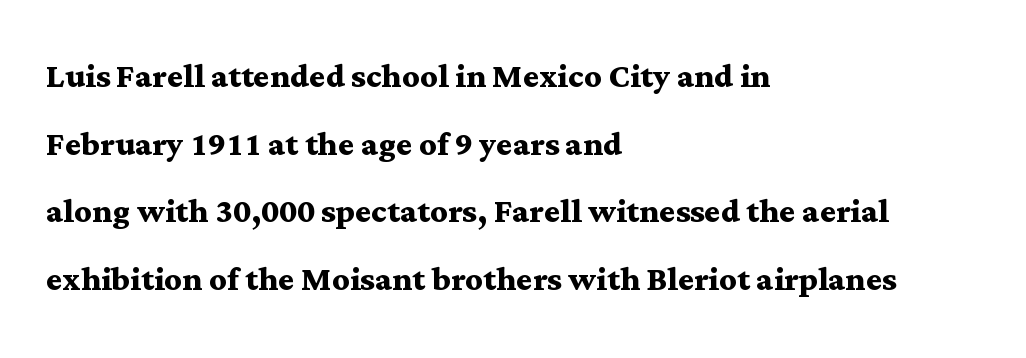
The letters advance in unequal steps, a hallmark of proportional type. Vertically, the passage feels balanced, rows spaced as you'd expect. Tall strokes in this sample are plumb rather than angled. The line texture is even and compact thanks to regular tracking. Check the space under the baseline: it is left empty. Font category for this specimen: serif.
